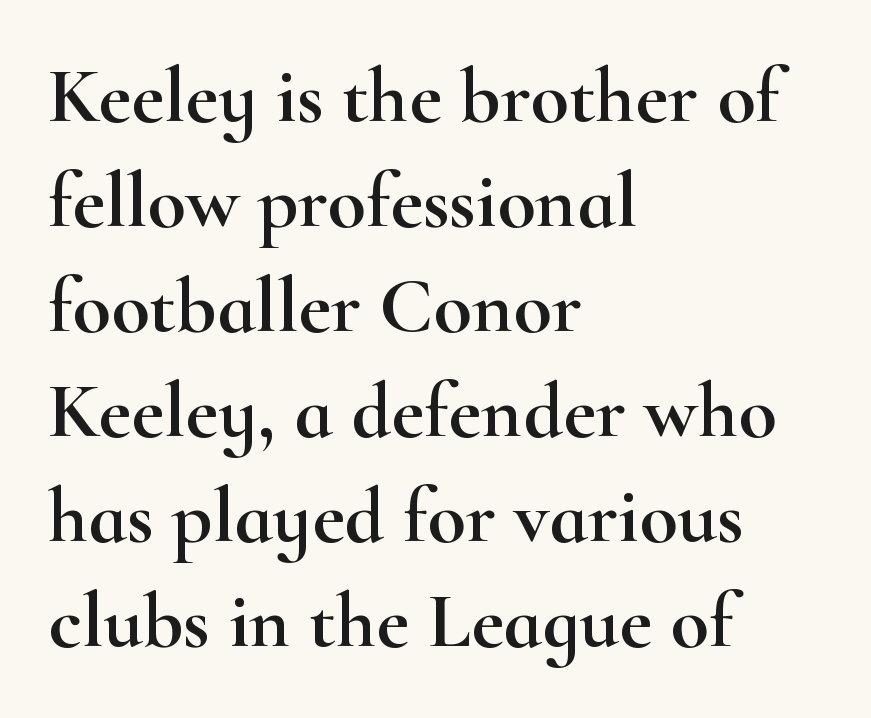
{"serif": "yes", "italic": "no", "width": "wide", "stroke_contrast": "high", "x_height": "small", "monospaced": "no", "underline": "no", "align": "left", "line_spacing": "normal", "line_spacing_ratio": 1.33, "letter_spacing": "normal", "letter_spacing_em": 0.0, "glyph_px": 79}
